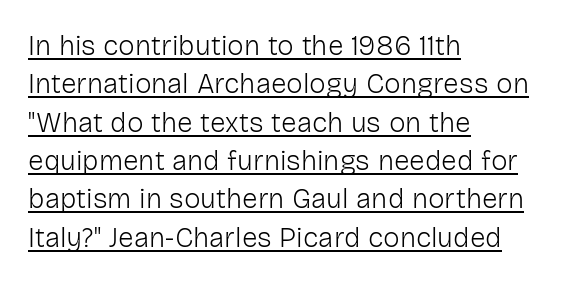
Q: Is the text bold? A: No.
Q: Is the text italic (slanted)? A: No, it is upright.
Q: Is the typeface a serif or a sans-serif typeface? A: Sans-serif.
Q: Is the text underlined? A: Yes.
Q: How is the paragraph aligned? A: Left-aligned.
Q: Is the spacing between letters normal or unusually wide? A: Normal.
Q: Is the spacing between lines tight, normal or loose? A: Normal.
Q: Width (condensed, normal, or wide)? A: Normal.
Q: Stroke contrast? A: Low.
Q: x-height? A: Medium.
Q: Monospaced? A: No.
